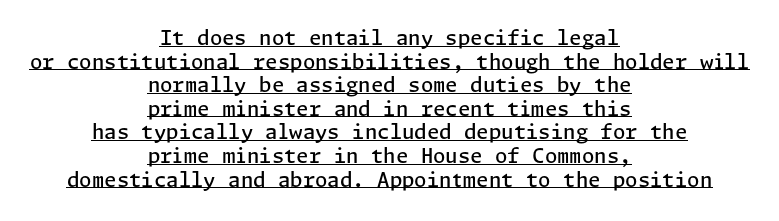
Q: Is the text bold? A: Semi-bold.
Q: Is the text italic (slanted)? A: No, it is upright.
Q: Is the text underlined? A: Yes.
Q: How is the paragraph aligned? A: Centered.
Q: Is the spacing between letters normal or unusually wide? A: Normal.
